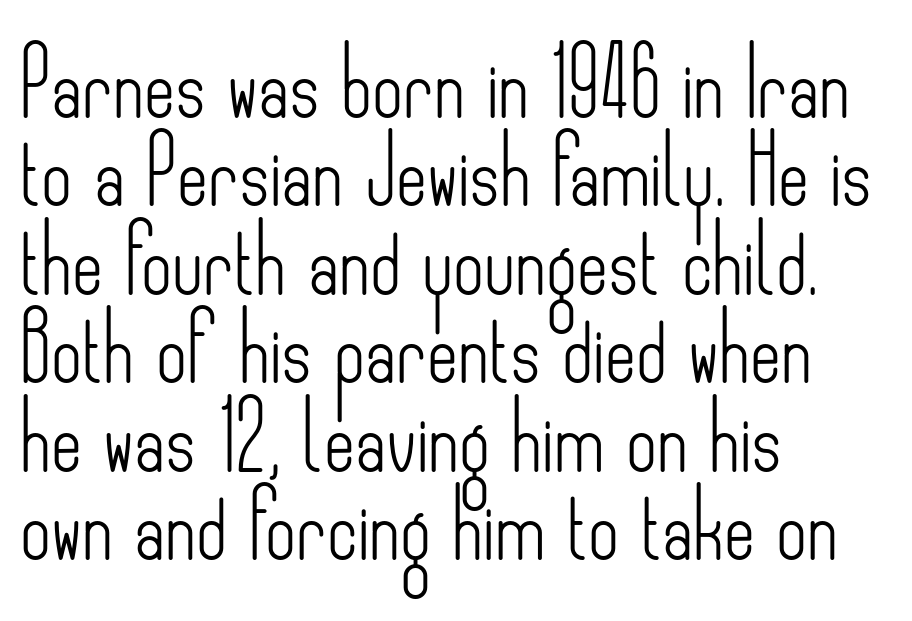
Type without underlining. These lines sit exactly where default settings would place them. The letters stand straight up with perfectly vertical stems. The letters advance in unequal steps, a hallmark of proportional type. Nobody touched the tracking dial on this one.
